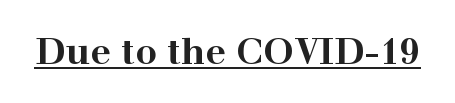
The image shows 36 px bold, wide serif type, upright; set normal letter spacing, underlined; high stroke contrast and a medium x-height.
